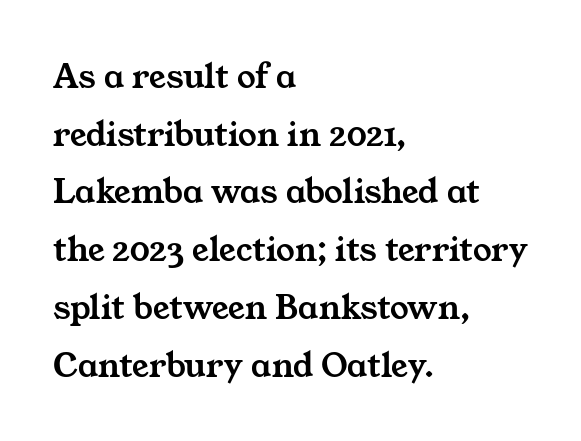
Q: Is the typeface a serif or a sans-serif typeface? A: Serif.
Q: Is the text underlined? A: No.
Q: How is the paragraph aligned? A: Left-aligned.
Q: Is the spacing between letters normal or unusually wide? A: Normal.
Q: Is the spacing between lines tight, normal or loose? A: Normal.
Q: Width (condensed, normal, or wide)? A: Wide.
Q: Stroke contrast? A: Medium.
Q: x-height? A: Medium.
Q: Monospaced? A: No.
